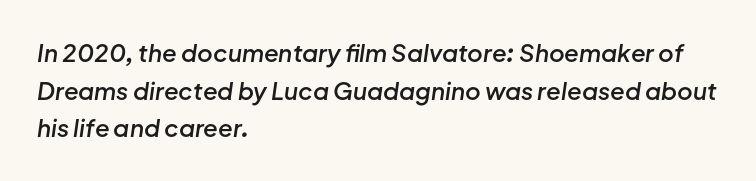
Its strokes are somewhat broadened, the hallmark of semibold type. Every character sits at an angle, as italics do. This rendering features lettering with no underline. You could call the tracking neutral — neither tight nor loose. Does the copy run flush right? No — it runs flush left.
